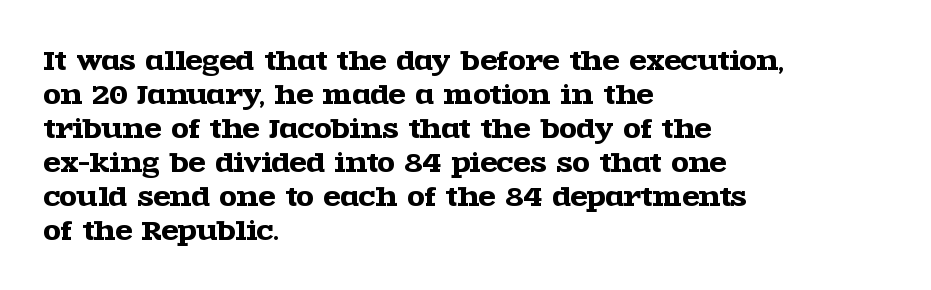
These lines were composed using upright roman letters. Line beginnings align vertically; line endings do not. Quick note: underline off. Nobody touched the tracking dial on this one. Leading matches the norm, producing a regular column.
